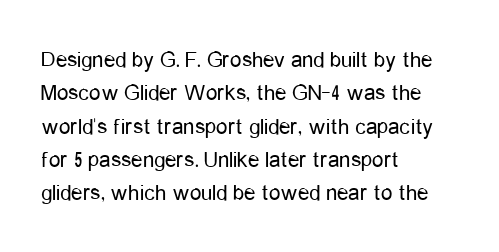
Q: Is the text bold? A: No.
Q: Is the text italic (slanted)? A: No, it is upright.
Q: Is the text underlined? A: No.
Q: How is the paragraph aligned? A: Left-aligned.
Q: Is the spacing between letters normal or unusually wide? A: Normal.
Q: Is the spacing between lines tight, normal or loose? A: Normal.
